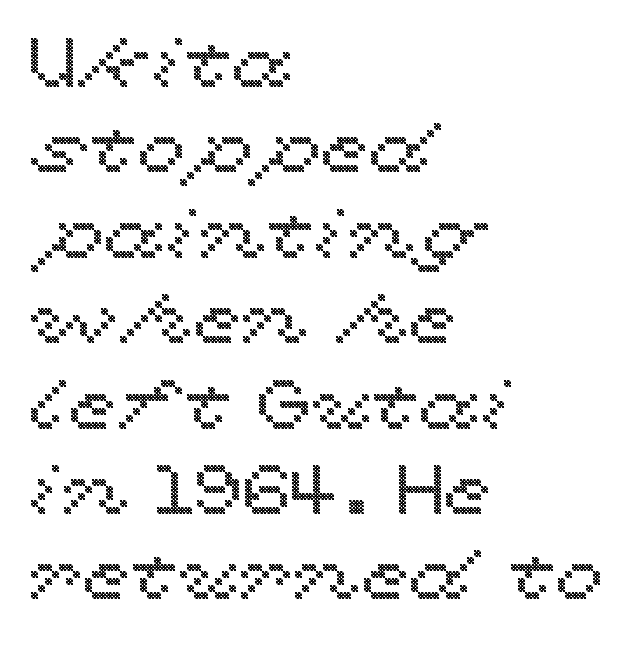
Q: Is the text italic (slanted)? A: Yes.
Q: Is the text underlined? A: No.
Q: How is the paragraph aligned? A: Left-aligned.
Q: Is the spacing between letters normal or unusually wide? A: Normal.
Q: Width (condensed, normal, or wide)? A: Wide.
Q: x-height? A: Medium.
Q: Monospaced? A: No.
